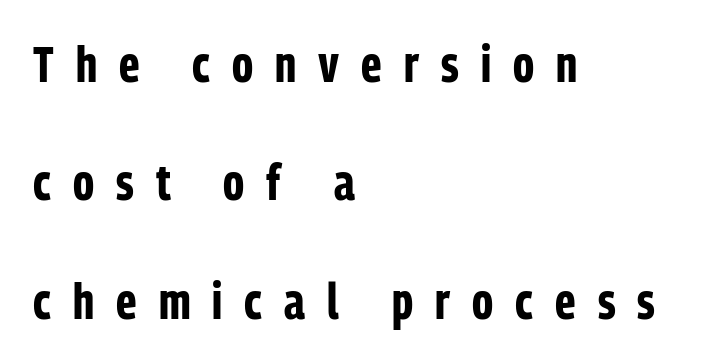
Q: Is the text bold? A: Yes.
Q: Is the text italic (slanted)? A: No, it is upright.
Q: Is the typeface a serif or a sans-serif typeface? A: Sans-serif.
Q: Is the text underlined? A: No.
Q: How is the paragraph aligned? A: Left-aligned.
Q: Is the spacing between letters normal or unusually wide? A: Unusually wide.
Q: Is the spacing between lines tight, normal or loose? A: Loose.
Q: Width (condensed, normal, or wide)? A: Condensed.
Q: Stroke contrast? A: Low.
Q: x-height? A: Medium.
Q: Monospaced? A: No.
